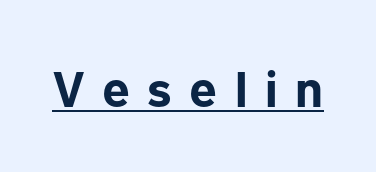
Q: Is the text bold? A: Yes.
Q: Is the text italic (slanted)? A: No, it is upright.
Q: Is the typeface a serif or a sans-serif typeface? A: Sans-serif.
Q: Is the text underlined? A: Yes.
Q: Is the spacing between letters normal or unusually wide? A: Unusually wide.
Q: Width (condensed, normal, or wide)? A: Normal.
Q: Stroke contrast? A: Low.
Q: x-height? A: Medium.
Q: Monospaced? A: No.
